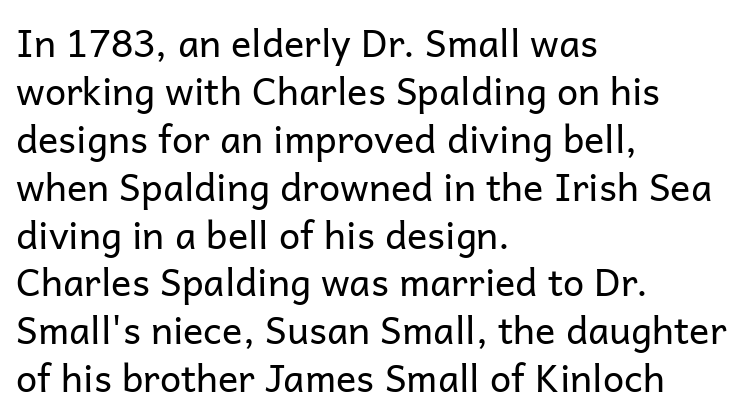
The image shows 38 px regular-weight sans-serif type, upright; set left-aligned, normal line spacing (1.26x), normal letter spacing, not underlined; low stroke contrast and a medium x-height.
